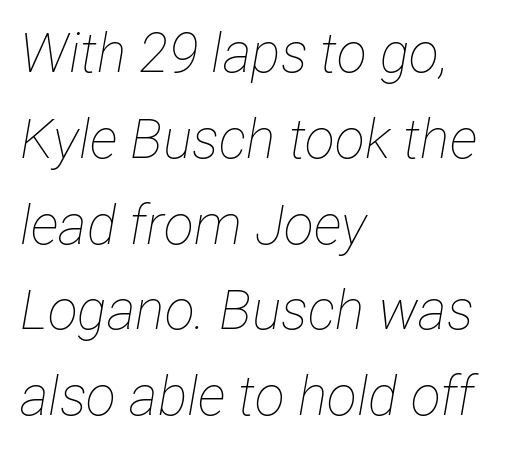
The image shows 55 px thin, condensed type, italic (leaning right); set left-aligned, normal line spacing (1.56x), normal letter spacing, not underlined; low stroke contrast and a medium x-height.
